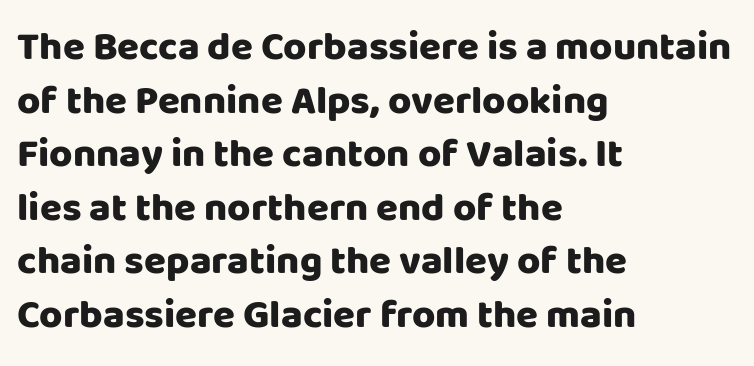
{"serif": "no", "italic": "no", "bold": "yes", "weight": "heavy", "width": "normal", "stroke_contrast": "low", "x_height": "large", "monospaced": "no", "underline": "no", "align": "left", "line_spacing": "normal", "line_spacing_ratio": 1.34, "letter_spacing": "normal", "letter_spacing_em": 0.0, "glyph_px": 40}
